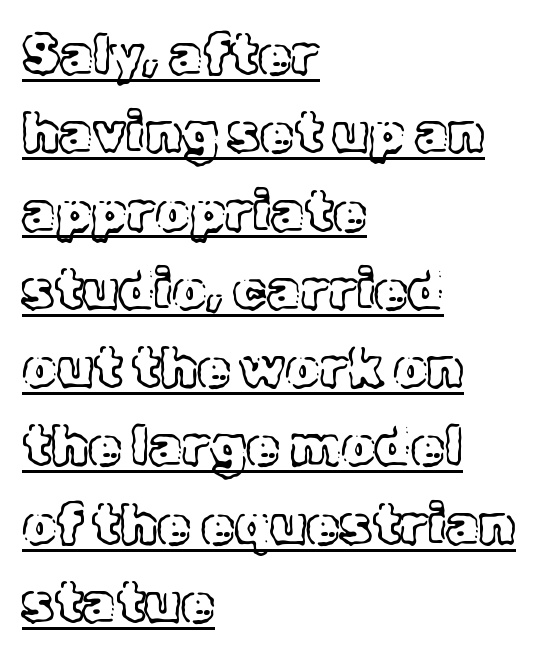
The image shows 54 px text type, upright; set left-aligned, normal line spacing (1.45x), normal letter spacing, underlined; a medium x-height.
